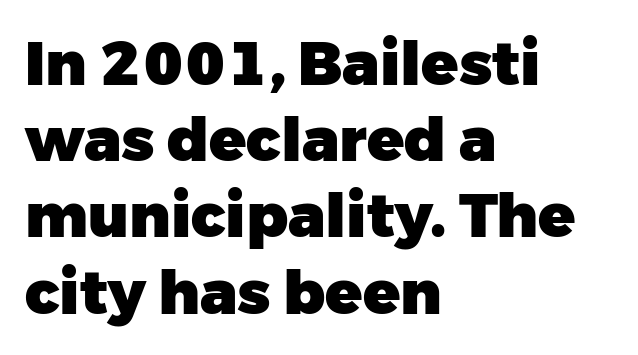
The image shows 61 px heavy sans-serif type, upright; set left-aligned, normal line spacing (1.25x), normal letter spacing, not underlined; low stroke contrast and a medium x-height.
